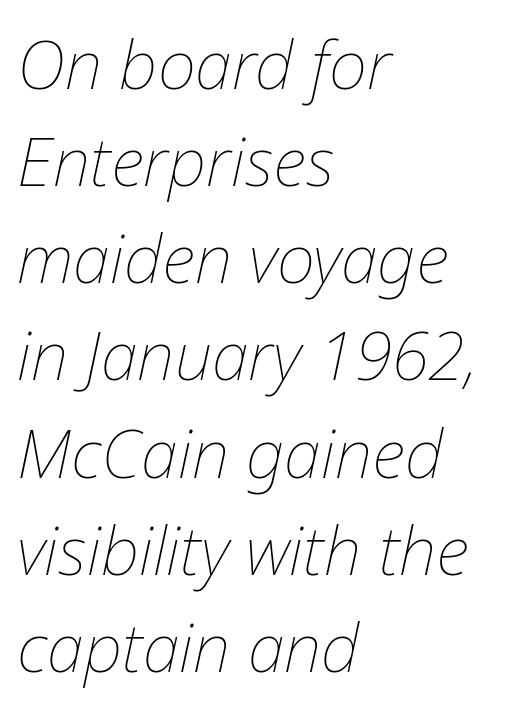
{"italic": "yes", "lean": "right", "slant_degrees": 12, "bold": "no", "weight": "thin", "width": "normal", "stroke_contrast": "low", "x_height": "medium", "monospaced": "no", "underline": "no", "align": "left", "line_spacing": "normal", "line_spacing_ratio": 1.45, "letter_spacing": "normal", "letter_spacing_em": 0.0, "glyph_px": 67}
